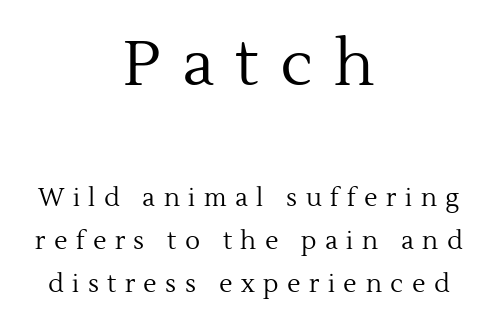
The image shows 63 px regular-weight serif type, upright; set centered, line spacing 1.71x, unusually wide letter spacing (+0.34 em), not underlined; the first (top) block is 2.52x larger; a medium x-height.
